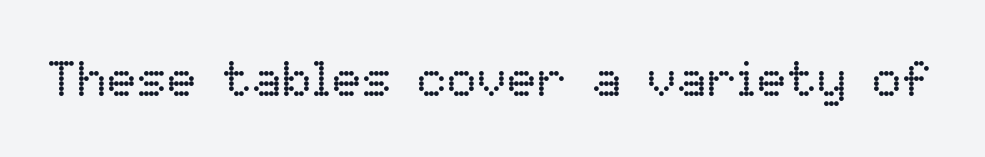
The image shows 50 px regular-weight type, upright; set normal letter spacing, not underlined; low stroke contrast and a medium x-height.
